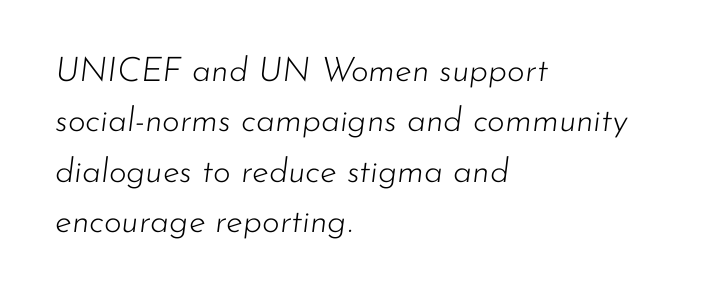
{"italic": "yes", "lean": "right", "slant_degrees": 7, "bold": "no", "weight": "light", "width": "normal", "stroke_contrast": "low", "x_height": "small", "monospaced": "no", "underline": "no", "align": "left", "line_spacing": "normal", "line_spacing_ratio": 1.48, "letter_spacing": "normal", "letter_spacing_em": 0.0, "glyph_px": 34}
